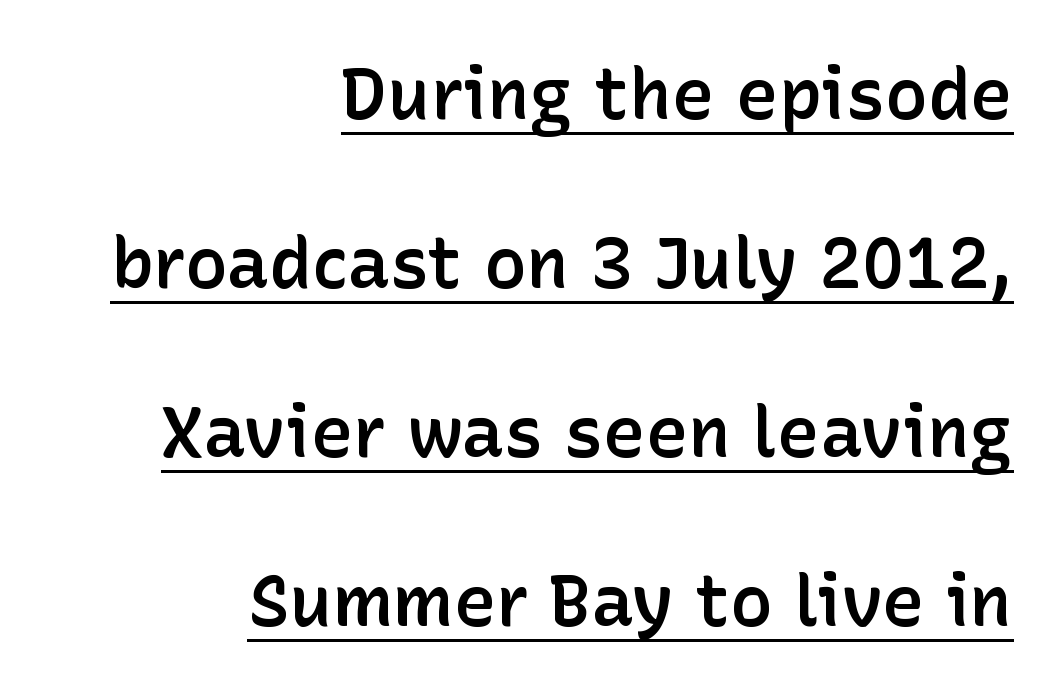
The image shows 71 px semibold sans-serif type, upright; set right-aligned, loose line spacing (2.38x), normal letter spacing, underlined; low stroke contrast and a medium x-height.
